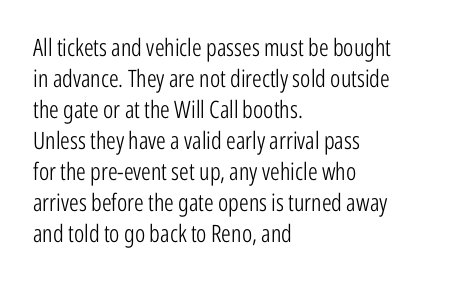
These lines keep a tight, regular rhythm from letter to letter. Notice how descenders clear the ascenders below comfortably — that's standard leading. These lines were composed using upright roman letters. One-word summary of the alignment: left. Nobody drew a line under any word here. The typesetting does not lean heavy: it is not bold.
